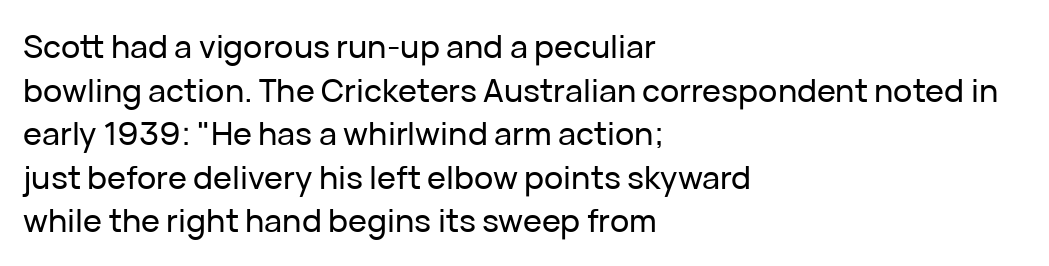
The image shows 32 px sans-serif type, upright; set left-aligned, normal line spacing (1.36x), normal letter spacing, not underlined; low stroke contrast and a medium x-height.
